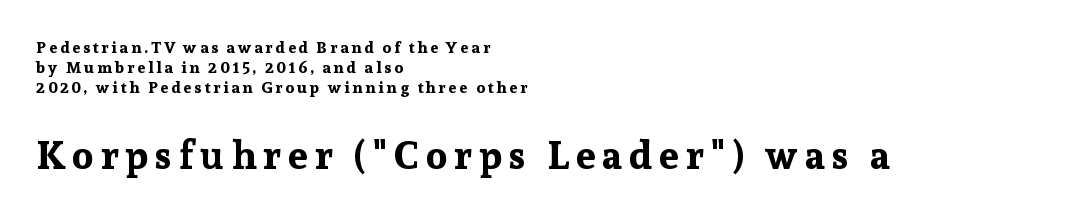
The image shows 39 px bold serif type, upright; set left-aligned, normal line spacing (1.26x), not underlined; the second (bottom) block is 2.44x larger; low stroke contrast and a medium x-height.
